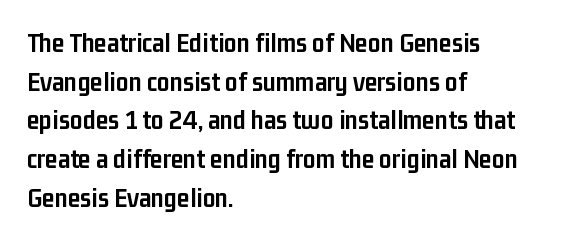
Q: Is the text bold? A: Yes.
Q: Is the text italic (slanted)? A: No, it is upright.
Q: Is the typeface a serif or a sans-serif typeface? A: Sans-serif.
Q: Is the text underlined? A: No.
Q: How is the paragraph aligned? A: Left-aligned.
Q: Is the spacing between letters normal or unusually wide? A: Normal.
Q: Is the spacing between lines tight, normal or loose? A: Normal.
Q: Width (condensed, normal, or wide)? A: Condensed.
Q: Stroke contrast? A: Low.
Q: x-height? A: Medium.
Q: Monospaced? A: No.
